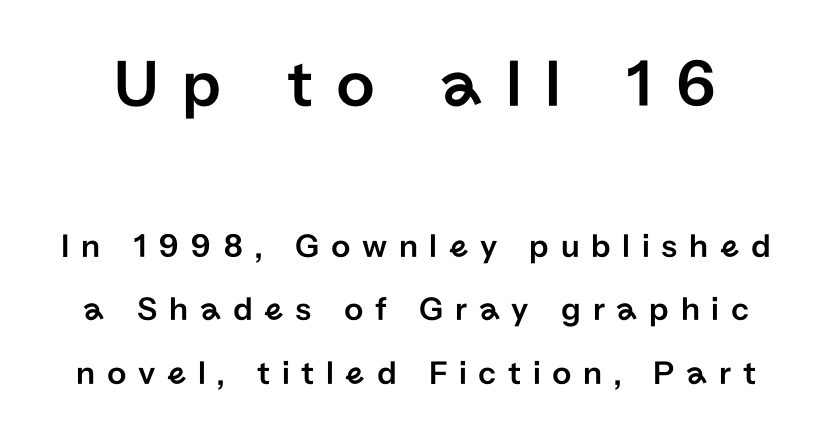
{"serif": "no", "italic": "no", "width": "normal", "stroke_contrast": "low", "x_height": "medium", "monospaced": "no", "underline": "no", "line_spacing_ratio": 1.87, "letter_spacing": "wide", "letter_spacing_em": 0.34, "larger_block": "first", "size_ratio": 2.0, "glyph_px": 68}
